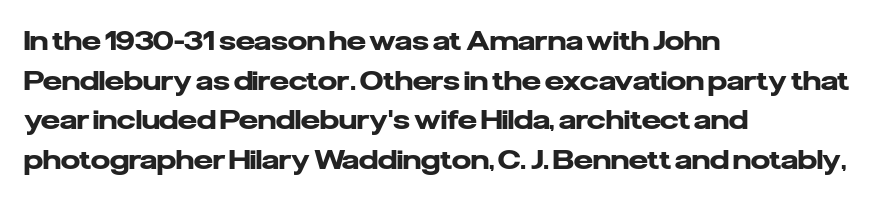
The glyphs are unaccompanied by any horizontal stroke below them. The characters look thick and weighty, a clear bold. Horizontally, the lines are justified to the leading edge only. Successive baselines arrive at the customary interval. Ordinary non-slanted type is in use.
